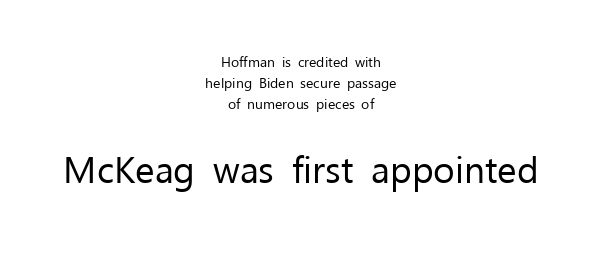
Q: Is the text bold? A: No.
Q: Is the text italic (slanted)? A: No, it is upright.
Q: Is the typeface a serif or a sans-serif typeface? A: Sans-serif.
Q: Is the text underlined? A: No.
Q: How is the paragraph aligned? A: Centered.
Q: Is the spacing between letters normal or unusually wide? A: Normal.
Q: Is the spacing between lines tight, normal or loose? A: Normal.
Q: Which block of text is set in a larger size, the first (top) or the second (bottom)? A: The second (bottom) one.
Q: Width (condensed, normal, or wide)? A: Normal.
Q: Stroke contrast? A: Low.
Q: x-height? A: Medium.
Q: Monospaced? A: No.
